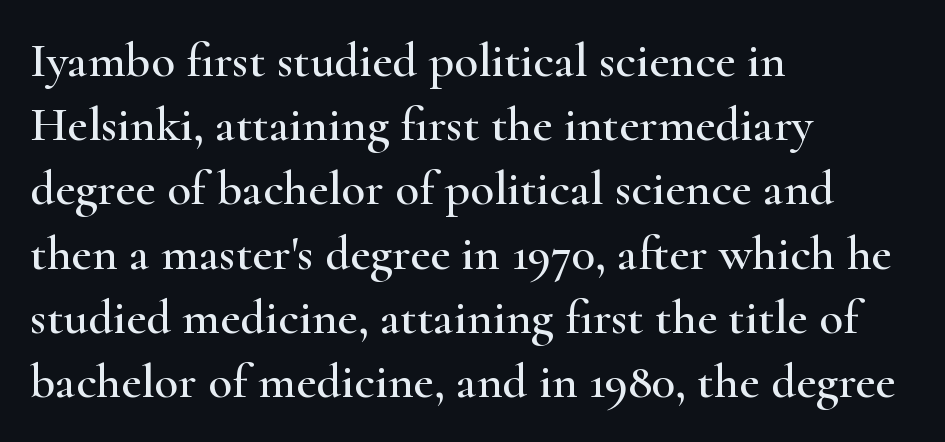
The image shows 49 px wide serif type, upright; set left-aligned, normal line spacing (1.31x), normal letter spacing, not underlined; high stroke contrast and a small x-height.
